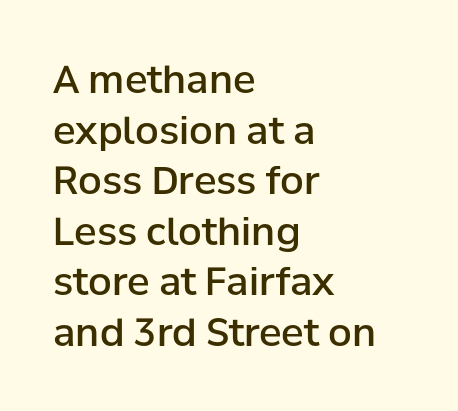
Only glyphs here, with clear space below each row. Do the characters align in a grid? No, the font is proportional. The line-height multiplier appears to be the usual default. How heavy is the stroke? Medium-heavy — a semibold, shy of bold. Every stem runs plumb, perpendicular to the baseline.
